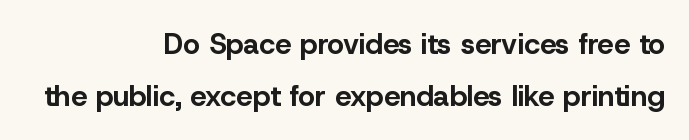
Q: Is the text bold? A: Yes.
Q: Is the text italic (slanted)? A: No, it is upright.
Q: Is the typeface a serif or a sans-serif typeface? A: Sans-serif.
Q: Is the text underlined? A: No.
Q: How is the paragraph aligned? A: Right-aligned.
Q: Is the spacing between letters normal or unusually wide? A: Normal.
Q: Width (condensed, normal, or wide)? A: Normal.
Q: Stroke contrast? A: Low.
Q: x-height? A: Medium.
Q: Monospaced? A: No.
